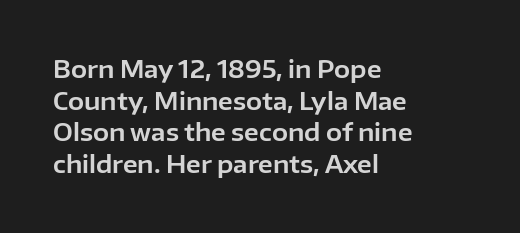
The image shows 24 px text type, upright; set left-aligned, normal line spacing (1.32x), normal letter spacing, not underlined.
